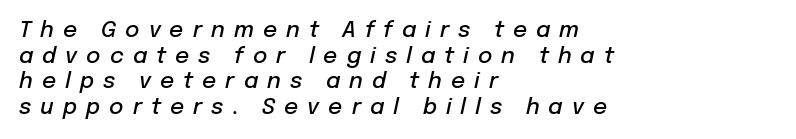
Q: Is the text bold? A: Semi-bold.
Q: Is the text italic (slanted)? A: Yes, it leans right by about 12 degrees.
Q: Is the text underlined? A: No.
Q: How is the paragraph aligned? A: Left-aligned.
Q: Is the spacing between letters normal or unusually wide? A: Unusually wide.
